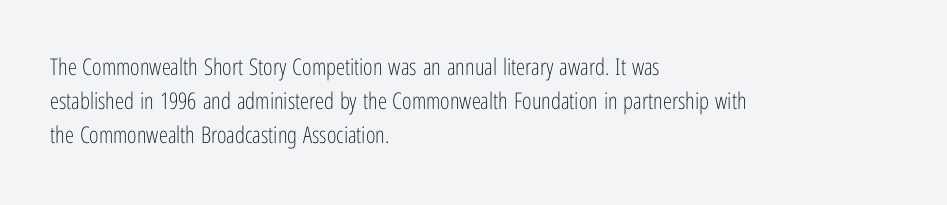
The type sits square on the baseline with zero lean. Stem width sits at or under what a default text font uses. Horizontally, the lines are justified to the leading edge only. This sample keeps an unexceptional amount of space between lines. The space beneath each line is pristine and unruled. There is no visible air inserted between adjacent glyphs.
